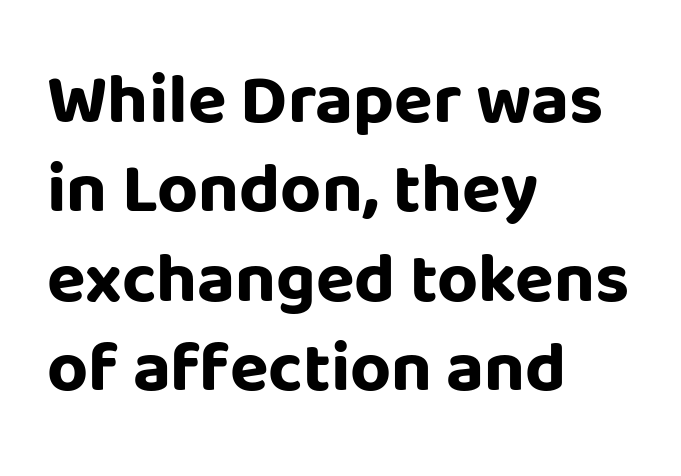
The image shows 71 px bold sans-serif type, upright; set left-aligned, normal line spacing (1.26x), normal letter spacing, not underlined; low stroke contrast and a large x-height.
